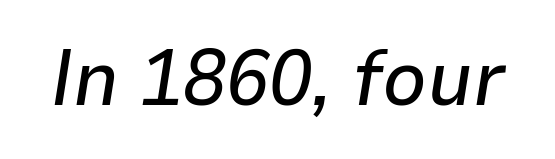
Q: Is the text italic (slanted)? A: Yes, it leans right by about 9 degrees.
Q: Is the text underlined? A: No.
Q: Is the spacing between letters normal or unusually wide? A: Normal.
Q: Width (condensed, normal, or wide)? A: Normal.
Q: Stroke contrast? A: Low.
Q: x-height? A: Medium.
Q: Monospaced? A: No.
